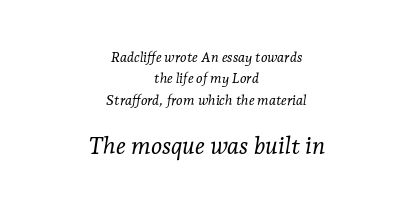
The image shows 24 px text type, italic (leaning right); set centered, normal line spacing (1.52x), normal letter spacing, not underlined; the second (bottom) block is 1.71x larger.
